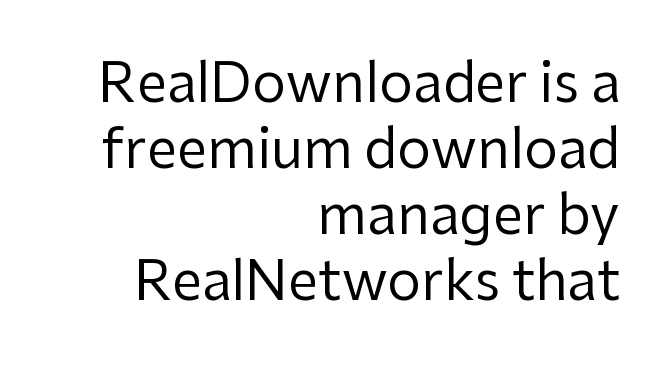
{"serif": "no", "italic": "no", "bold": "no", "weight": "regular", "width": "normal", "stroke_contrast": "low", "x_height": "medium", "monospaced": "no", "underline": "no", "align": "right", "line_spacing_ratio": 1.22, "letter_spacing": "normal", "letter_spacing_em": 0.0, "glyph_px": 54}
